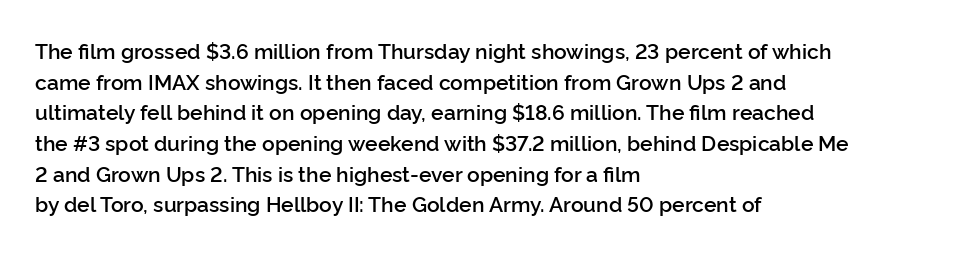
Q: Is the text bold? A: Semi-bold.
Q: Is the text italic (slanted)? A: No, it is upright.
Q: Is the text underlined? A: No.
Q: How is the paragraph aligned? A: Left-aligned.
Q: Is the spacing between letters normal or unusually wide? A: Normal.
Q: Is the spacing between lines tight, normal or loose? A: Normal.
